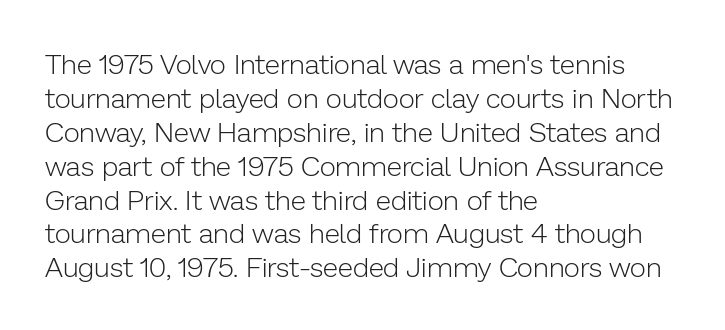
Spacing verdict: proportional, widths tailored to each character. Unbolded letterforms with no extra heft. Is the block centered? No — it sits flush against the left margin. Words appear dense and cohesive because spacing is normal. Nope, not italic — everything's standing straight. Are there feet on the stems? There aren't — it's a sans.
